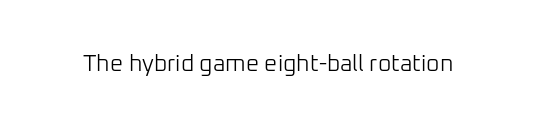
The type is set solid horizontally, with unmodified tracking. Words float on clear page, feet unadorned. A quiet, ordinary-to-light weight characterises the typeface. The type sits square on the baseline with zero lean.
